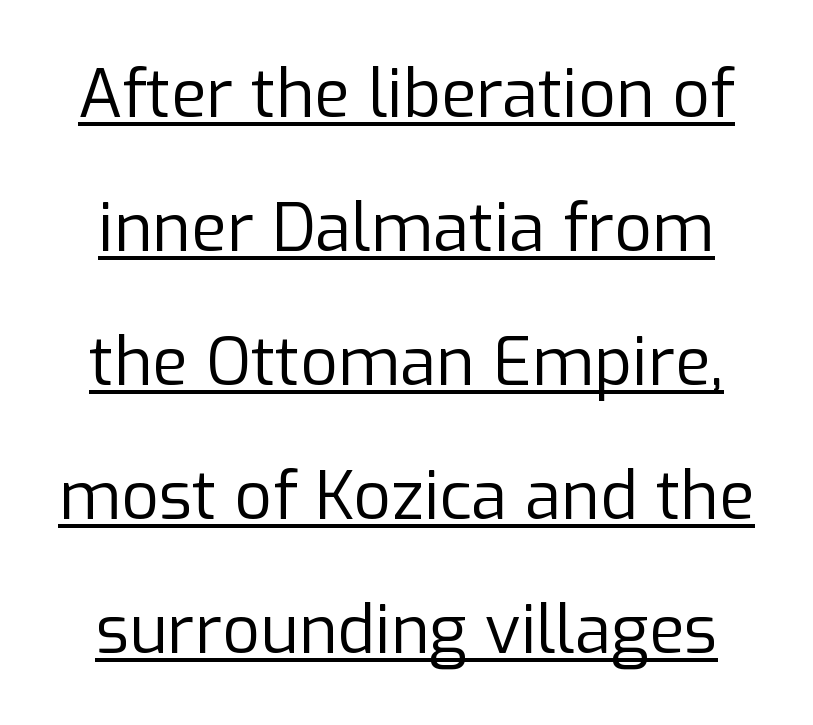
The image shows 66 px regular-weight sans-serif type, upright; set loose line spacing (2.03x), normal letter spacing, underlined; low stroke contrast and a medium x-height.
